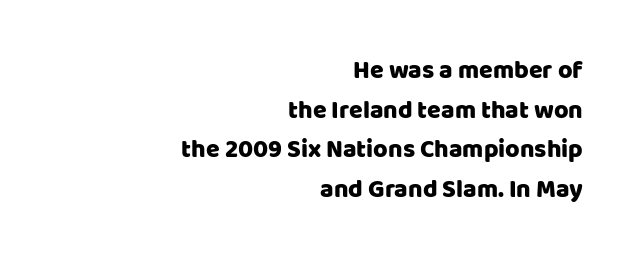
Reading down the column, the eye jumps a familiar distance to each next line. The type is set solid horizontally, with unmodified tracking. Alignment: flush right. Any mark beneath the type? The region is blank.
